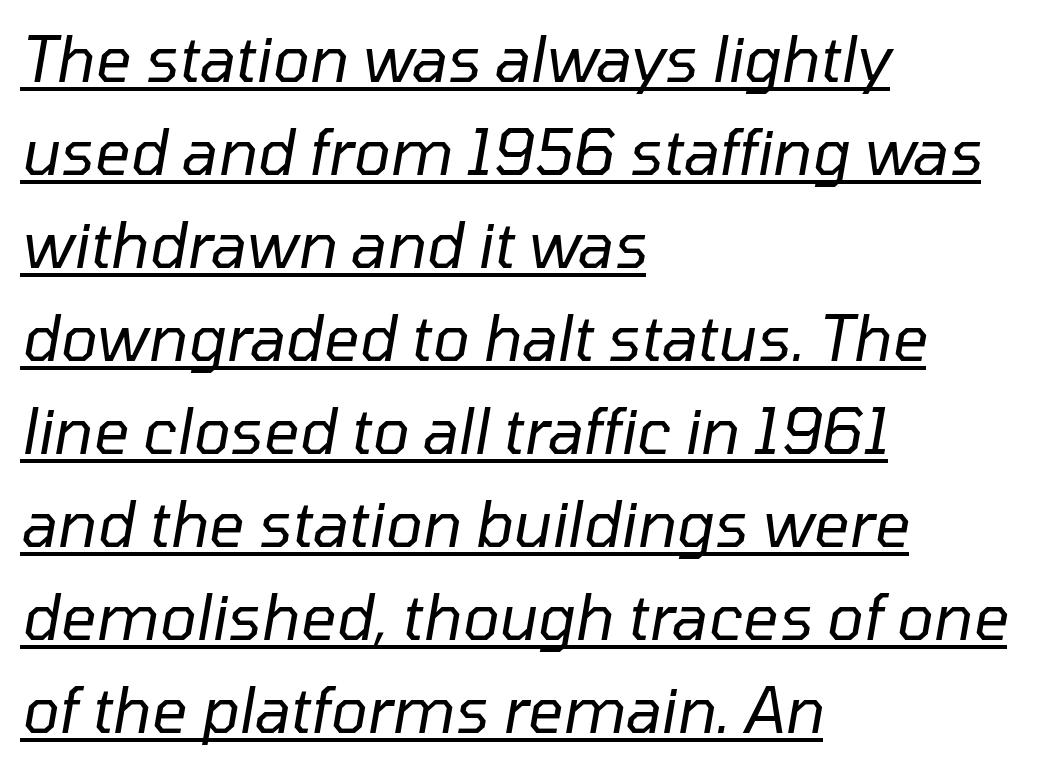
Notice how the passage keeps a crisp vertical edge on the left only. If you drew a line through each stem, it would be angled. The leading is moderate, giving the passage an even texture. Stem width sits at or under what a default text font uses. Each letter keeps its own natural width here, so spacing adapts to shape.
